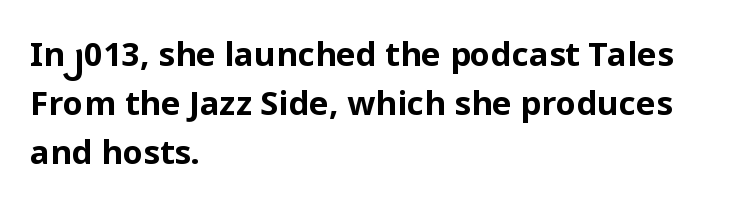
{"serif": "no", "italic": "no", "bold": "yes", "weight": "bold", "width": "normal", "stroke_contrast": "low", "x_height": "medium", "monospaced": "no", "underline": "no", "align": "left", "line_spacing": "normal", "line_spacing_ratio": 1.48, "letter_spacing": "normal", "letter_spacing_em": 0.0, "glyph_px": 33}
